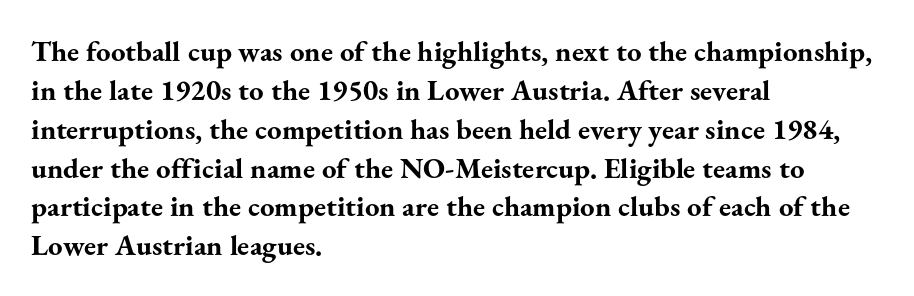
{"serif": "yes", "italic": "no", "bold": "yes", "weight": "bold", "width": "normal", "stroke_contrast": "medium", "x_height": "small", "monospaced": "no", "underline": "no", "align": "left", "line_spacing": "normal", "line_spacing_ratio": 1.34, "letter_spacing": "normal", "letter_spacing_em": 0.0, "glyph_px": 29}
